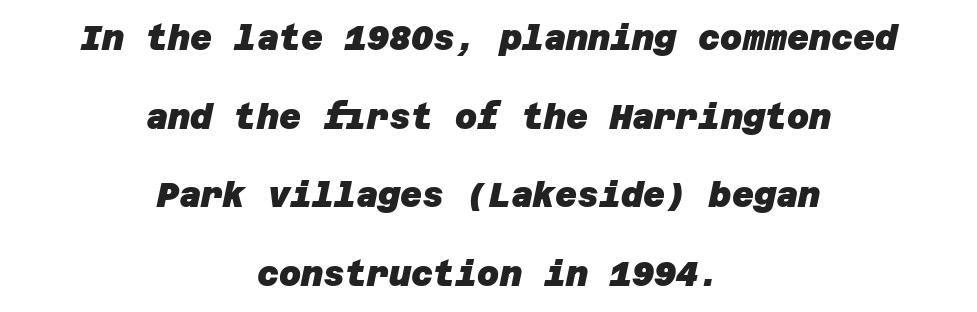
{"serif": "no", "bold": "yes", "weight": "heavy", "width": "normal", "stroke_contrast": "low", "x_height": "large", "underline": "no", "align": "center", "line_spacing": "loose", "line_spacing_ratio": 2.31, "letter_spacing": "normal", "letter_spacing_em": 0.0, "glyph_px": 34}
